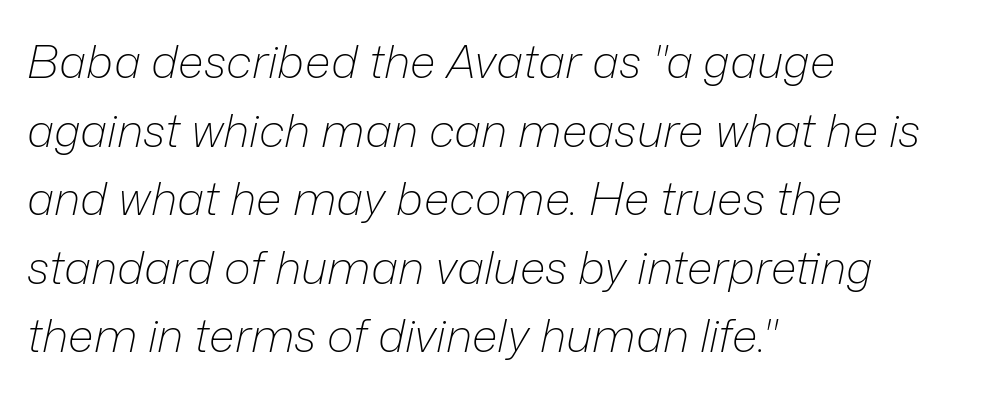
The image shows 46 px light type, italic (leaning right); set left-aligned, normal line spacing (1.49x), normal letter spacing, not underlined; low stroke contrast and a medium x-height.
